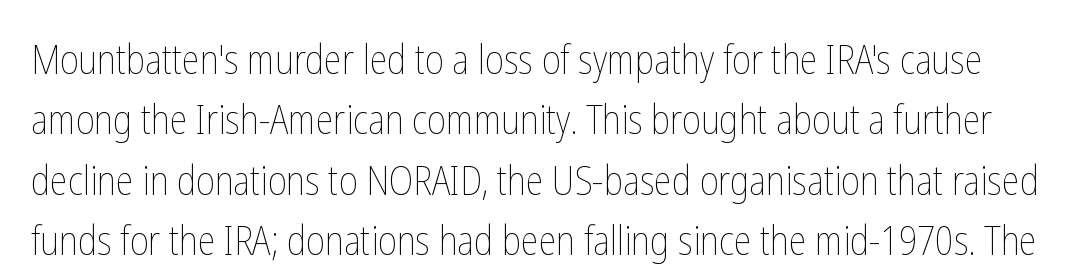
{"italic": "no", "bold": "no", "weight": "thin", "width": "condensed", "stroke_contrast": "low", "x_height": "medium", "monospaced": "no", "underline": "no", "line_spacing": "normal", "line_spacing_ratio": 1.51, "letter_spacing": "normal", "letter_spacing_em": 0.0, "glyph_px": 40}
